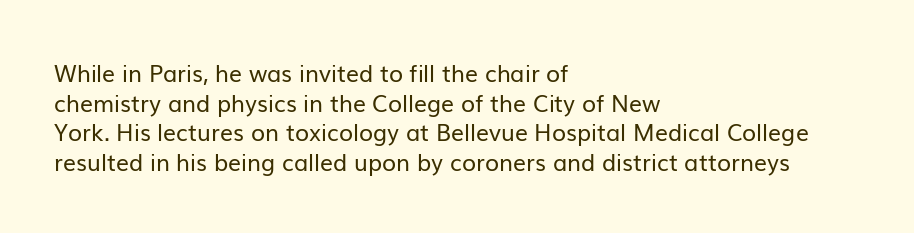
The image shows 23 px text type, upright; set left-aligned, normal line spacing (1.29x), normal letter spacing, not underlined.
